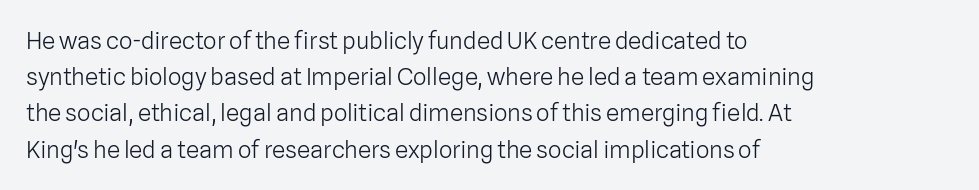
{"italic": "no", "bold": "no", "underline": "no", "align": "left", "line_spacing": "normal", "line_spacing_ratio": 1.51, "letter_spacing": "normal", "letter_spacing_em": 0.0, "glyph_px": 24}
